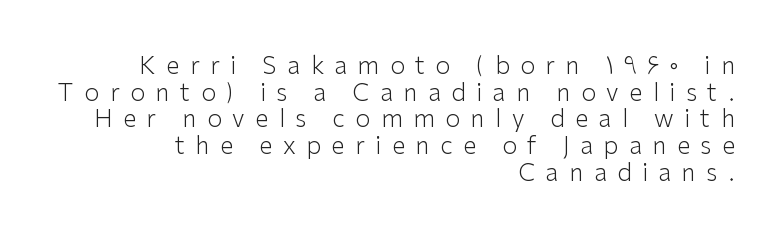
Does the copy run flush right? Yes — the right margin is perfectly even. Ascenders rise straight up at ninety degrees. These lines have a slow, spaced-out rhythm from letter to letter. The lines are packed closely together with very little leading. A quiet, ordinary-to-light weight characterises the typeface. The baseline area is clear.
